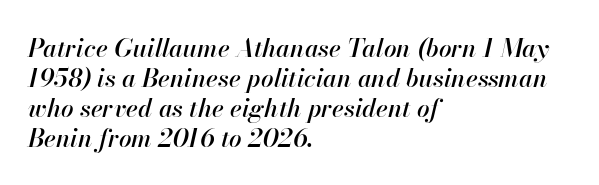
If you drew a ruler down the left edge, every line would touch it. The space beneath each line is pristine and unruled. Characters are canted at an angle relative to the baseline's perpendicular. There is no visible air inserted between adjacent glyphs.
